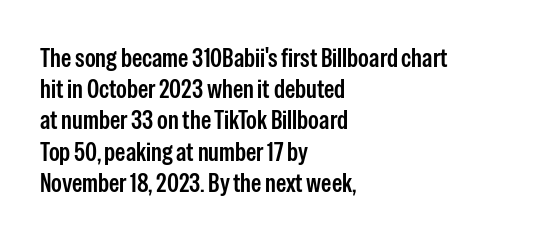
{"italic": "no", "underline": "no", "align": "left", "line_spacing_ratio": 1.2, "letter_spacing": "normal", "letter_spacing_em": 0.0, "glyph_px": 26}
